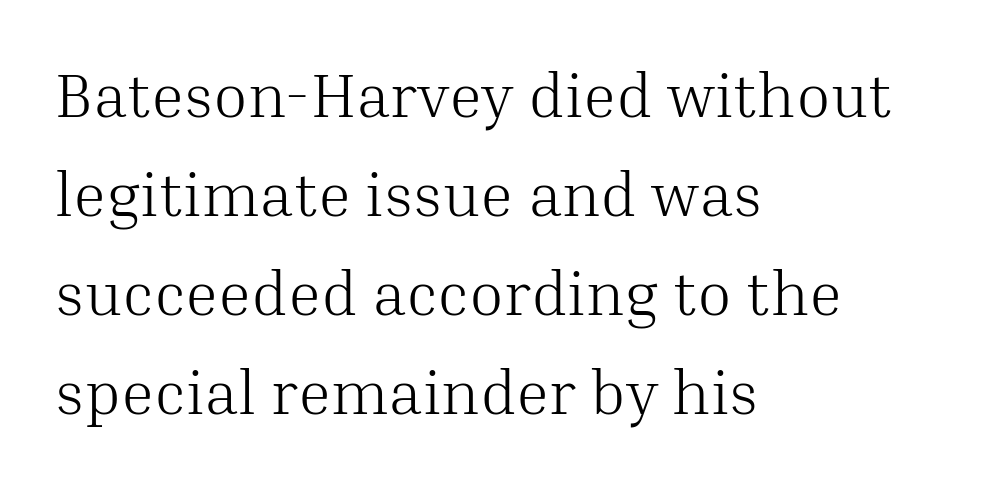
{"serif": "yes", "italic": "no", "bold": "no", "weight": "light", "width": "normal", "stroke_contrast": "medium", "x_height": "medium", "monospaced": "no", "underline": "no", "align": "left", "line_spacing": "normal", "line_spacing_ratio": 1.57, "letter_spacing": "normal", "letter_spacing_em": 0.0, "glyph_px": 63}
